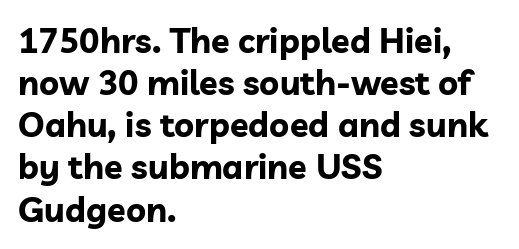
The image shows 34 px bold sans-serif type, upright; set left-aligned, line spacing 1.24x, normal letter spacing, not underlined; low stroke contrast and a medium x-height.
